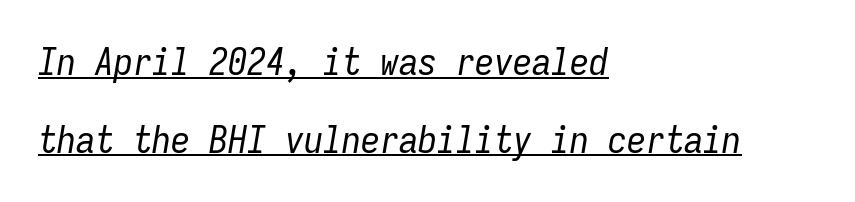
Characters are canted at an angle relative to the baseline's perpendicular. These lines keep a tight, regular rhythm from letter to letter. Caption: multi-line text, flush left, ragged right. Heaviness? Minimal to ordinary, like unemphasized prose.
